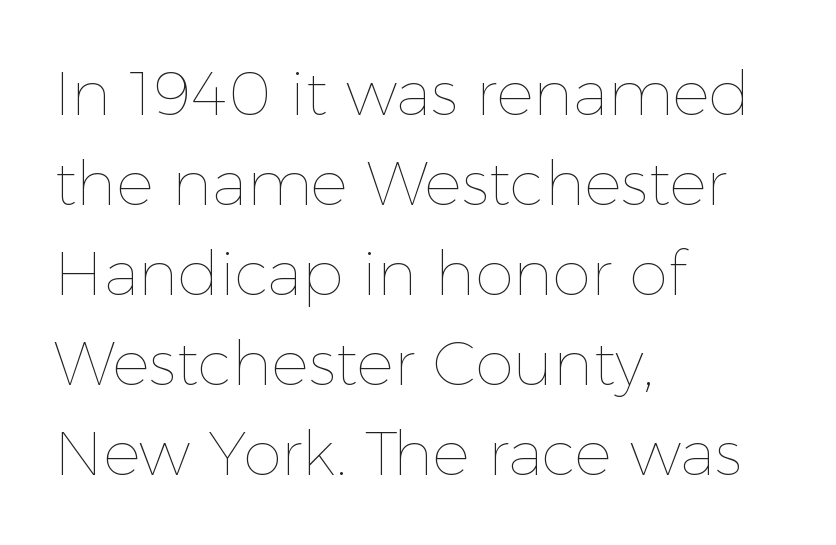
These lines sit exactly where default settings would place them. The lines are quadded left. Tracking value appears to be zero — textbook default spacing. Is this a fixed-width face? No — the glyphs have proportional, varying widths. Any mark beneath the type? The region is blank.
